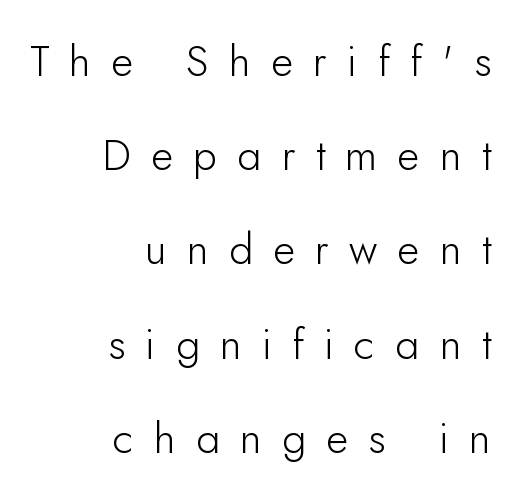
{"serif": "no", "italic": "no", "bold": "no", "weight": "light", "width": "normal", "stroke_contrast": "low", "x_height": "small", "monospaced": "no", "underline": "no", "align": "right", "line_spacing": "loose", "line_spacing_ratio": 2.19, "letter_spacing": "wide", "letter_spacing_em": 0.47, "glyph_px": 43}
